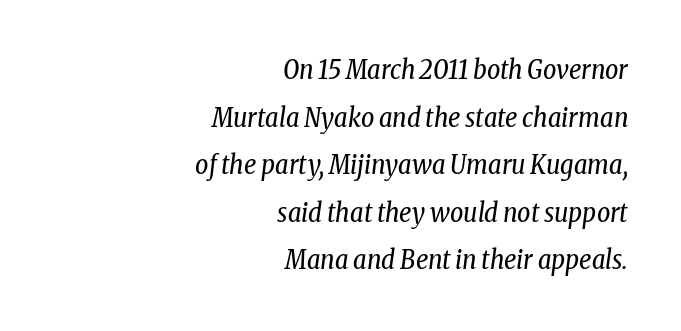
{"italic": "yes", "lean": "right", "slant_degrees": 8, "bold": "no", "underline": "no", "align": "right", "line_spacing_ratio": 1.83, "letter_spacing": "normal", "letter_spacing_em": 0.0, "glyph_px": 26}
